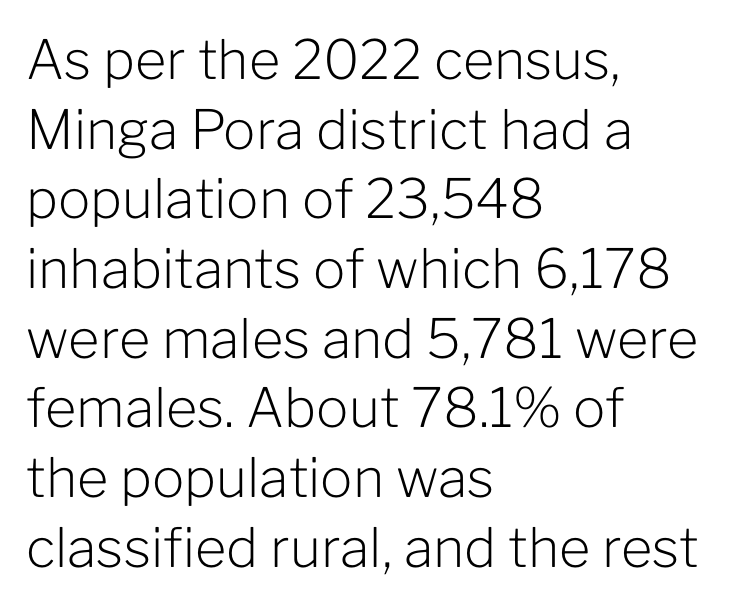
{"serif": "no", "italic": "no", "bold": "no", "weight": "light", "width": "normal", "stroke_contrast": "low", "x_height": "medium", "monospaced": "no", "underline": "no", "align": "left", "line_spacing": "normal", "line_spacing_ratio": 1.29, "letter_spacing": "normal", "letter_spacing_em": 0.0, "glyph_px": 54}
